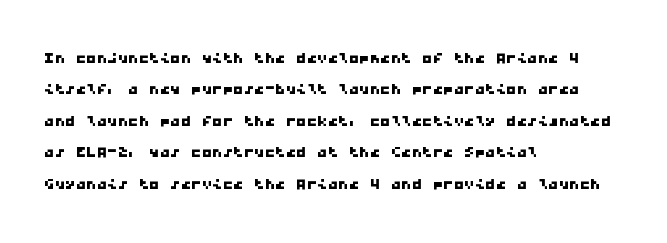
Underlining? Definitely not there. Nobody touched the tracking dial on this one. Where is the straight margin? On the left. Leading: standard.
